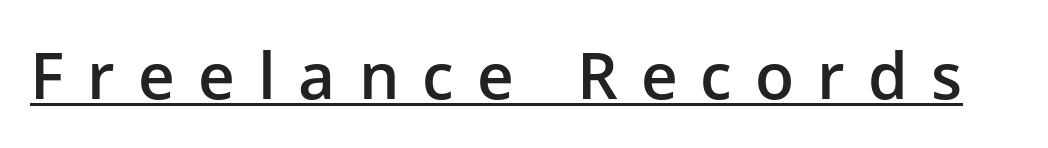
{"serif": "no", "italic": "no", "bold": "semi", "weight": "semibold", "width": "normal", "stroke_contrast": "low", "x_height": "medium", "monospaced": "no", "underline": "yes", "letter_spacing": "wide", "letter_spacing_em": 0.36, "glyph_px": 64}
